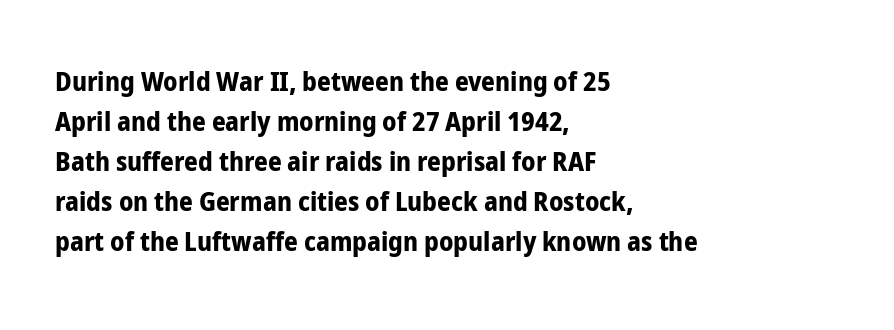
The image shows 27 px bold type, upright; set left-aligned, normal line spacing (1.48x), normal letter spacing, not underlined.
